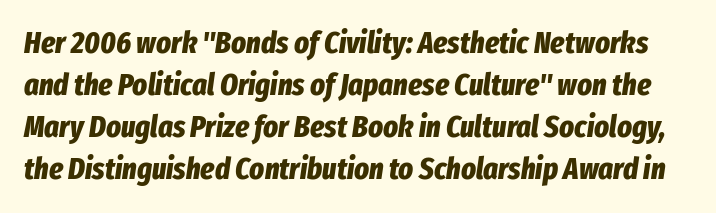
Heft: maximum for text — a bold. Letters rest on an invisible, unmarked baseline. This sample keeps an unexceptional amount of space between lines. Does the lettering tilt? It does — this is italic. Spacing between characters is what you'd get straight out of the box. Think of a printed novel: that variable character pitch is what you see here.
